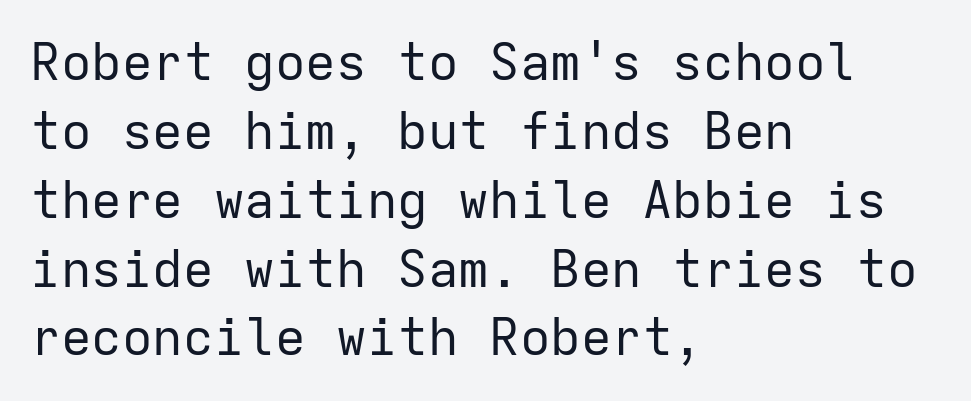
Q: Is the text bold? A: No.
Q: Is the text italic (slanted)? A: No, it is upright.
Q: Is the typeface a serif or a sans-serif typeface? A: Sans-serif.
Q: Is the text underlined? A: No.
Q: How is the paragraph aligned? A: Left-aligned.
Q: Is the spacing between letters normal or unusually wide? A: Normal.
Q: Is the spacing between lines tight, normal or loose? A: Normal.
Q: Width (condensed, normal, or wide)? A: Normal.
Q: Stroke contrast? A: Low.
Q: x-height? A: Medium.
Q: Monospaced? A: Yes.
